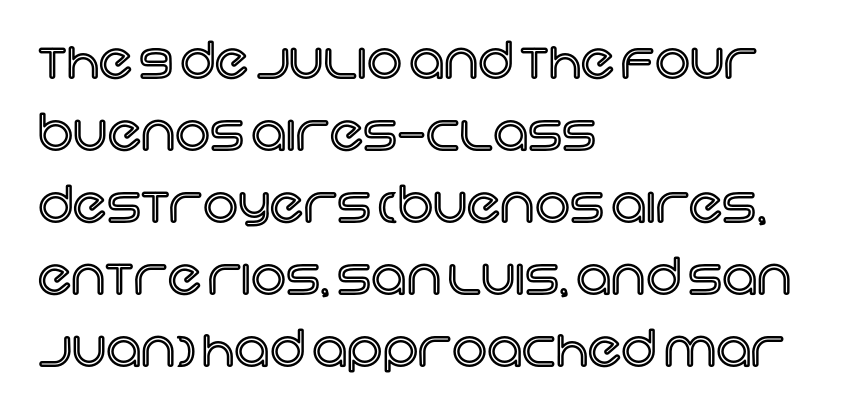
Nothing unusual about the tracking: characters are spaced as the font intends. Casual observation: everything's shoved over to the left. A bare baseline throughout the passage. Vertically, the passage feels balanced, rows spaced as you'd expect.
